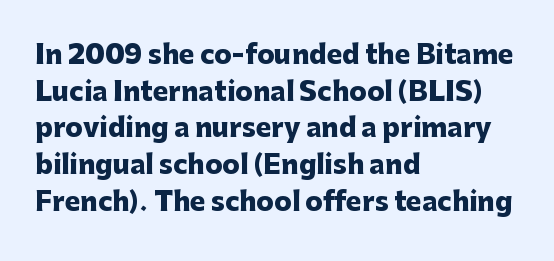
Q: Is the text bold? A: Yes.
Q: Is the text italic (slanted)? A: No, it is upright.
Q: Is the text underlined? A: No.
Q: How is the paragraph aligned? A: Left-aligned.
Q: Is the spacing between letters normal or unusually wide? A: Normal.
Q: Is the spacing between lines tight, normal or loose? A: Normal.
